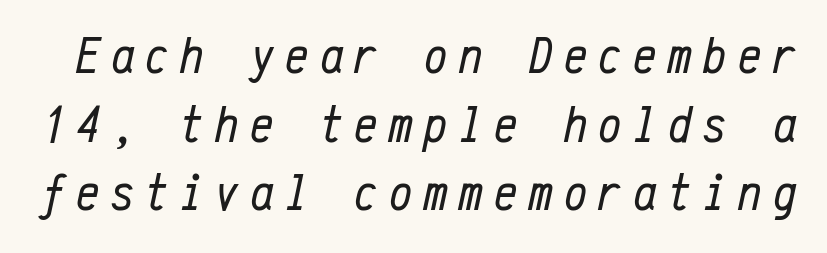
Q: Is the text bold? A: No.
Q: Is the text italic (slanted)? A: Yes, it leans right by about 12 degrees.
Q: Is the text underlined? A: No.
Q: Is the spacing between letters normal or unusually wide? A: Unusually wide.
Q: Is the spacing between lines tight, normal or loose? A: Normal.
Q: Width (condensed, normal, or wide)? A: Condensed.
Q: Stroke contrast? A: Low.
Q: x-height? A: Medium.
Q: Monospaced? A: Yes.
